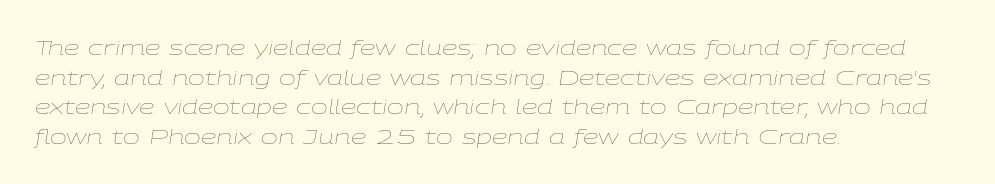
{"italic": "yes", "lean": "right", "slant_degrees": 9, "bold": "no", "underline": "no", "align": "left", "line_spacing": "normal", "line_spacing_ratio": 1.48, "letter_spacing": "normal", "letter_spacing_em": 0.0, "glyph_px": 20}
